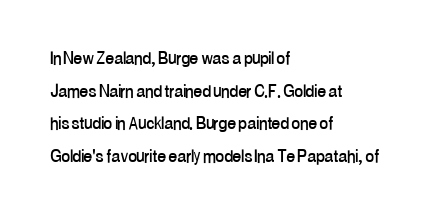
Q: Is the text italic (slanted)? A: No, it is upright.
Q: Is the text underlined? A: No.
Q: How is the paragraph aligned? A: Left-aligned.
Q: Is the spacing between letters normal or unusually wide? A: Normal.
Q: Is the spacing between lines tight, normal or loose? A: Normal.
